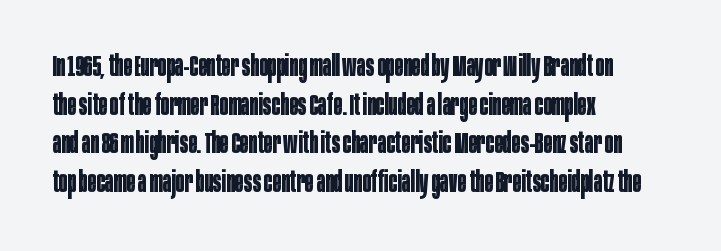
Q: Is the text bold? A: Yes.
Q: Is the text italic (slanted)? A: No, it is upright.
Q: Is the typeface a serif or a sans-serif typeface? A: Sans-serif.
Q: Is the text underlined? A: No.
Q: How is the paragraph aligned? A: Left-aligned.
Q: Is the spacing between letters normal or unusually wide? A: Normal.
Q: Is the spacing between lines tight, normal or loose? A: Normal.
Q: Width (condensed, normal, or wide)? A: Condensed.
Q: Stroke contrast? A: Low.
Q: x-height? A: Large.
Q: Monospaced? A: No.
